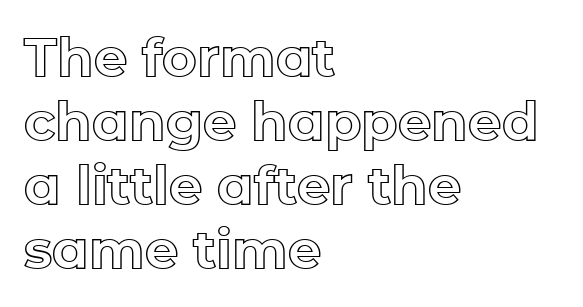
A student would call this left alignment; a typographer would say flush left, rag right. Characters follow at the spacing the type designer built in. The specimen omits any rule beneath the text block's lines. Quick note: not italic, upright.
